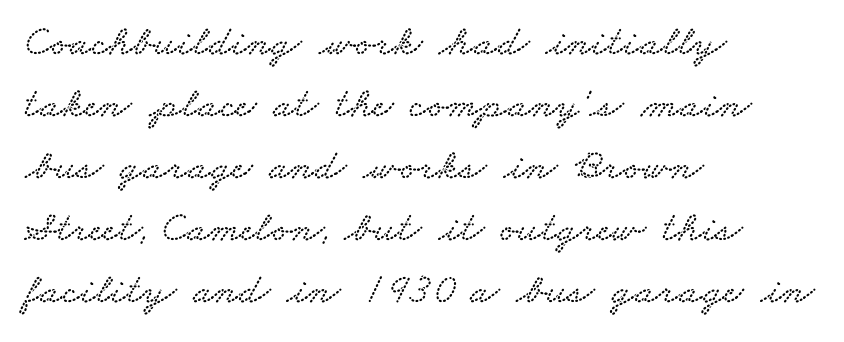
The image shows 43 px wide serif type; set left-aligned, normal line spacing (1.44x), normal letter spacing, not underlined; low stroke contrast and a small x-height.
